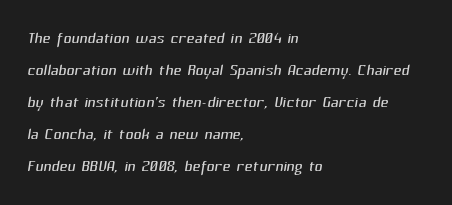
Q: Is the text bold? A: No.
Q: Is the text underlined? A: No.
Q: How is the paragraph aligned? A: Left-aligned.
Q: Is the spacing between letters normal or unusually wide? A: Normal.
Q: Is the spacing between lines tight, normal or loose? A: Normal.
